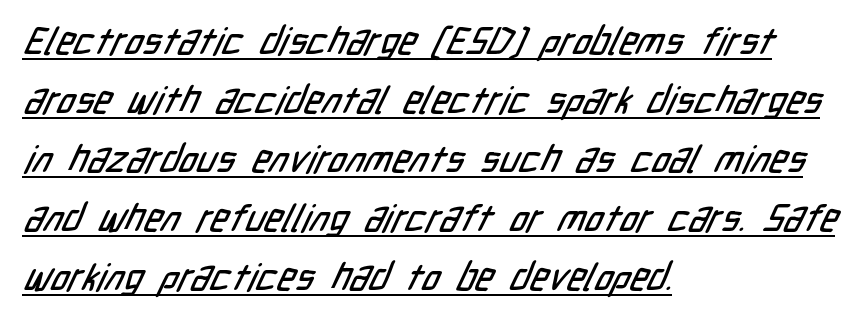
{"serif": "no", "width": "condensed", "stroke_contrast": "low", "x_height": "medium", "monospaced": "no", "underline": "yes", "align": "left", "line_spacing": "normal", "line_spacing_ratio": 1.55, "letter_spacing": "normal", "letter_spacing_em": 0.0, "glyph_px": 38}
